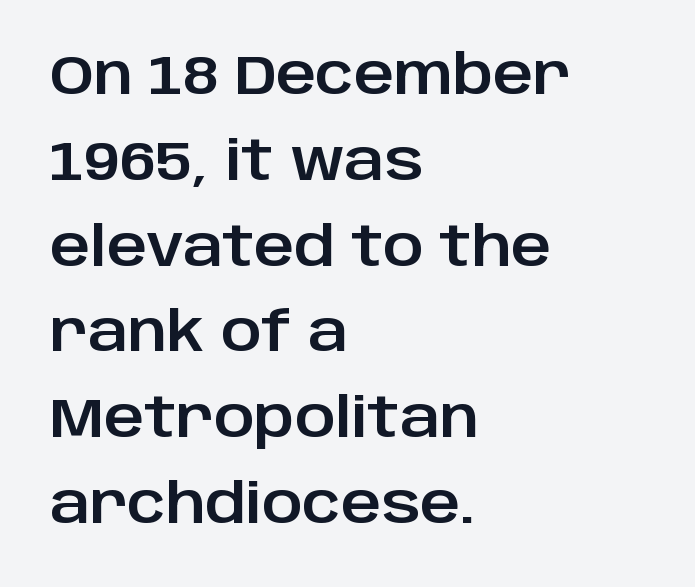
The image shows 55 px sans-serif type, upright; set left-aligned, normal line spacing (1.56x), normal letter spacing, not underlined; low stroke contrast and a large x-height.
